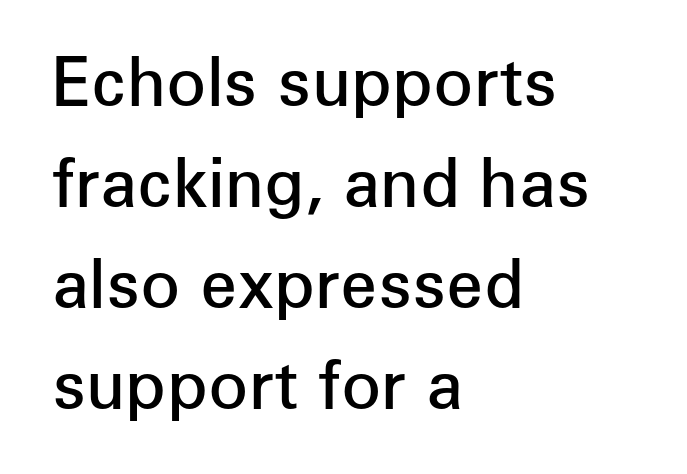
{"serif": "no", "italic": "no", "bold": "semi", "weight": "semibold", "width": "normal", "stroke_contrast": "low", "x_height": "medium", "monospaced": "no", "underline": "no", "align": "left", "line_spacing": "normal", "line_spacing_ratio": 1.53, "letter_spacing": "normal", "letter_spacing_em": 0.0, "glyph_px": 66}
